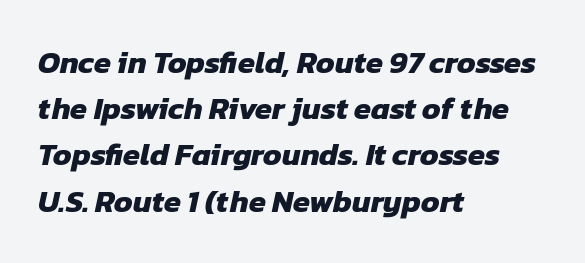
Q: Is the text bold? A: Yes.
Q: Is the typeface a serif or a sans-serif typeface? A: Sans-serif.
Q: Is the text underlined? A: No.
Q: How is the paragraph aligned? A: Left-aligned.
Q: Is the spacing between letters normal or unusually wide? A: Normal.
Q: Is the spacing between lines tight, normal or loose? A: Normal.
Q: Width (condensed, normal, or wide)? A: Normal.
Q: Stroke contrast? A: Low.
Q: x-height? A: Medium.
Q: Monospaced? A: No.
